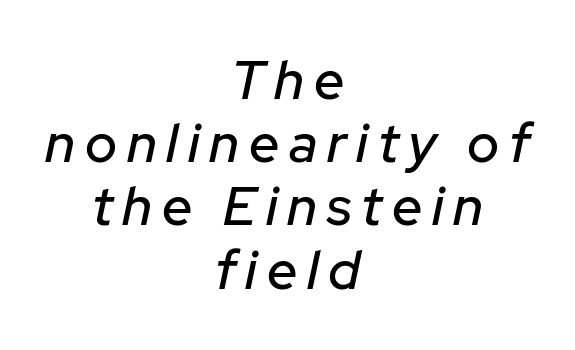
Q: Is the text italic (slanted)? A: Yes, it leans right by about 12 degrees.
Q: Is the text underlined? A: No.
Q: How is the paragraph aligned? A: Centered.
Q: Width (condensed, normal, or wide)? A: Normal.
Q: Stroke contrast? A: Low.
Q: x-height? A: Medium.
Q: Monospaced? A: No.
